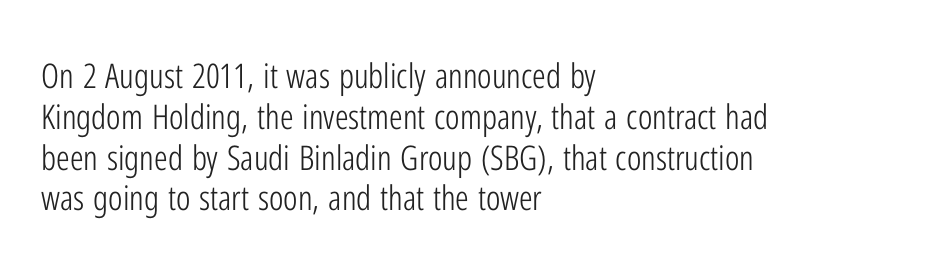
You can tell it's not italic because the verticals are truly vertical. The passage shown has conventional tracking throughout. Stroke thickness stays within the range of a standard reading face or lighter. Check where the strokes stop: nothing finishes them off — pure sans.
